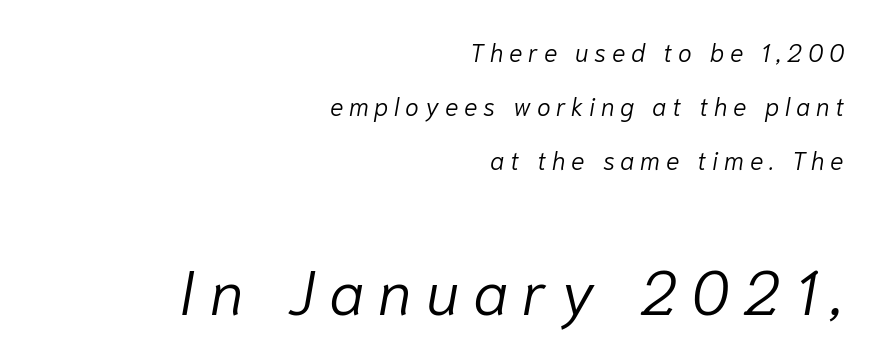
Reading down the block, your eye finds every line finishing at a fixed right position. Each word looks stretched out because of the extra space between its letters. The space beneath each line is pristine and unruled. Reading top to bottom, the characters get bigger at the block break. Reading down the column, the eye jumps a long way to each next line. The letters are slanted; this is an italic face.
